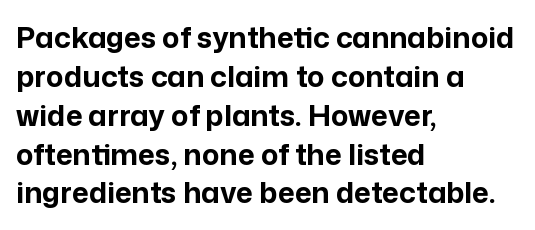
Q: Is the text bold? A: Yes.
Q: Is the text italic (slanted)? A: No, it is upright.
Q: Is the typeface a serif or a sans-serif typeface? A: Sans-serif.
Q: Is the text underlined? A: No.
Q: How is the paragraph aligned? A: Left-aligned.
Q: Is the spacing between letters normal or unusually wide? A: Normal.
Q: Is the spacing between lines tight, normal or loose? A: Normal.
Q: Width (condensed, normal, or wide)? A: Normal.
Q: Stroke contrast? A: Low.
Q: x-height? A: Medium.
Q: Monospaced? A: No.
